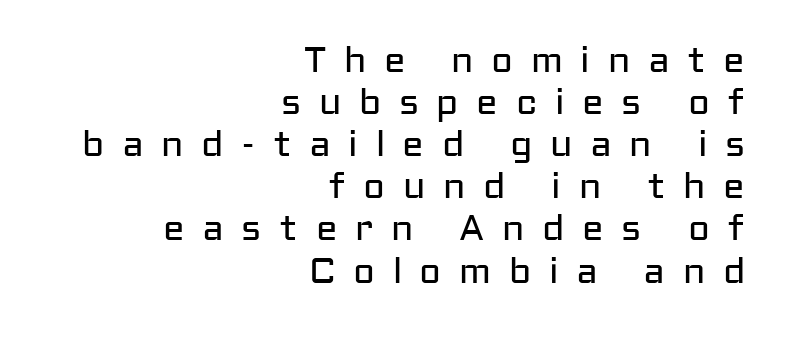
{"serif": "no", "italic": "no", "bold": "no", "weight": "regular", "width": "normal", "stroke_contrast": "low", "x_height": "medium", "monospaced": "no", "underline": "no", "align": "right", "line_spacing_ratio": 1.17, "letter_spacing": "wide", "letter_spacing_em": 0.49, "glyph_px": 36}
